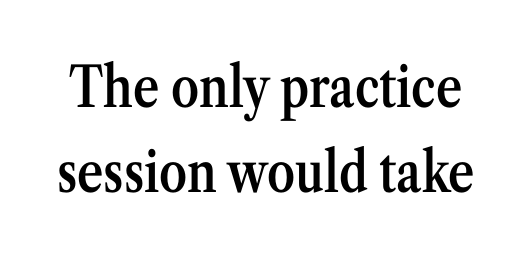
Q: Is the text bold? A: Semi-bold.
Q: Is the text italic (slanted)? A: No, it is upright.
Q: Is the typeface a serif or a sans-serif typeface? A: Serif.
Q: Is the text underlined? A: No.
Q: Is the spacing between letters normal or unusually wide? A: Normal.
Q: Is the spacing between lines tight, normal or loose? A: Normal.
Q: Width (condensed, normal, or wide)? A: Condensed.
Q: Stroke contrast? A: Medium.
Q: x-height? A: Medium.
Q: Monospaced? A: No.
